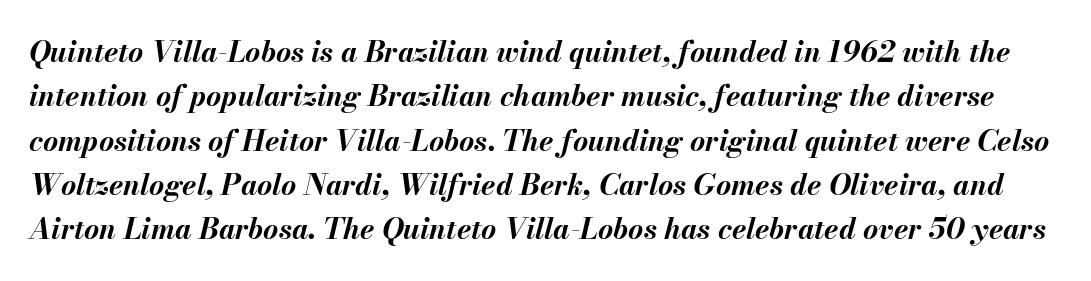
Q: Is the text bold? A: Yes.
Q: Is the text italic (slanted)? A: Yes, it leans right by about 13 degrees.
Q: Is the text underlined? A: No.
Q: Is the spacing between letters normal or unusually wide? A: Normal.
Q: Is the spacing between lines tight, normal or loose? A: Normal.
Q: Width (condensed, normal, or wide)? A: Normal.
Q: Stroke contrast? A: Medium.
Q: x-height? A: Small.
Q: Monospaced? A: No.
